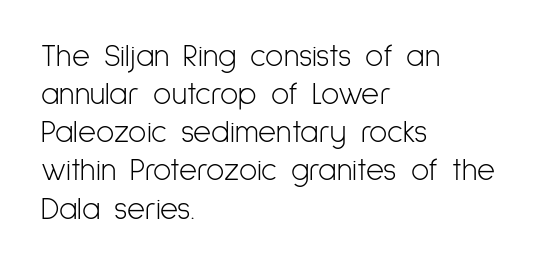
The image shows 31 px light, condensed sans-serif type, upright; set left-aligned, line spacing 1.23x, normal letter spacing, not underlined; low stroke contrast and a medium x-height.
